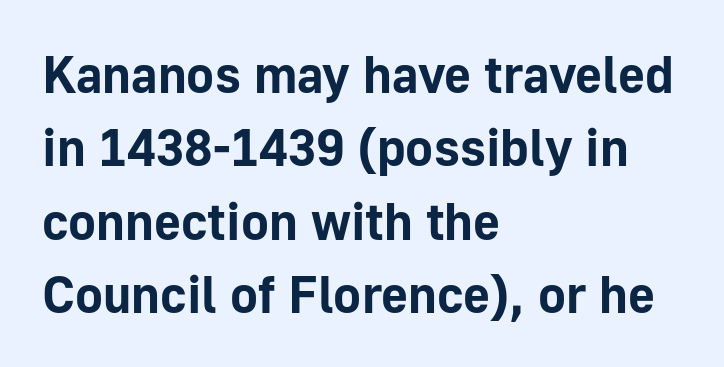
Q: Is the text bold? A: Yes.
Q: Is the text italic (slanted)? A: No, it is upright.
Q: Is the typeface a serif or a sans-serif typeface? A: Sans-serif.
Q: Is the text underlined? A: No.
Q: How is the paragraph aligned? A: Left-aligned.
Q: Is the spacing between letters normal or unusually wide? A: Normal.
Q: Is the spacing between lines tight, normal or loose? A: Normal.
Q: Width (condensed, normal, or wide)? A: Normal.
Q: Stroke contrast? A: Low.
Q: x-height? A: Medium.
Q: Monospaced? A: No.
